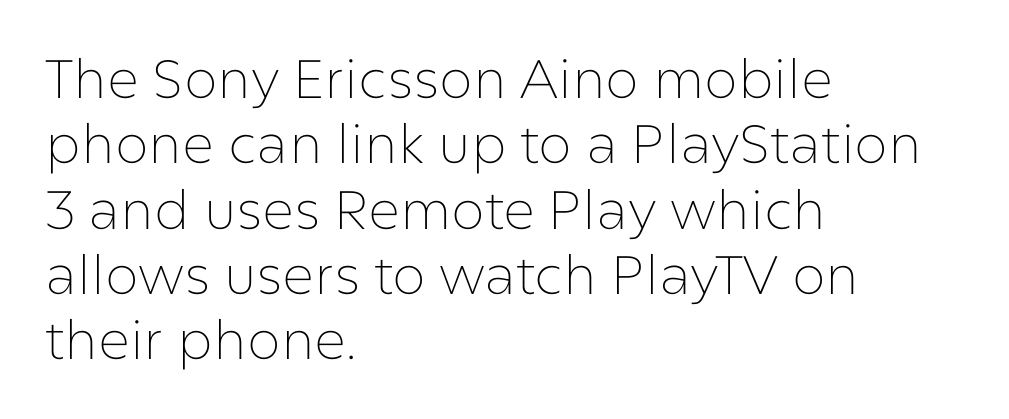
{"serif": "no", "italic": "no", "bold": "no", "weight": "thin", "width": "normal", "stroke_contrast": "low", "x_height": "medium", "monospaced": "no", "underline": "no", "align": "left", "line_spacing_ratio": 1.21, "letter_spacing": "normal", "letter_spacing_em": 0.0, "glyph_px": 54}
